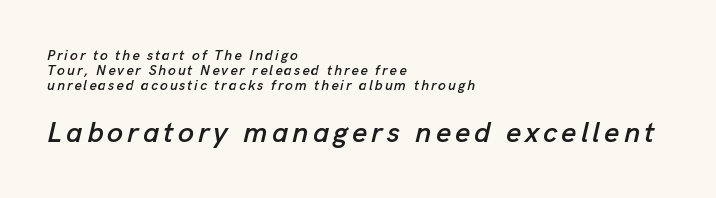
The passage shown is typed in a proportional face where columns would drift. Quick note: underline off. The ragged edge is on the right, which tells us the setting is flush left. The typography opts for an oblique posture over an upright one.
